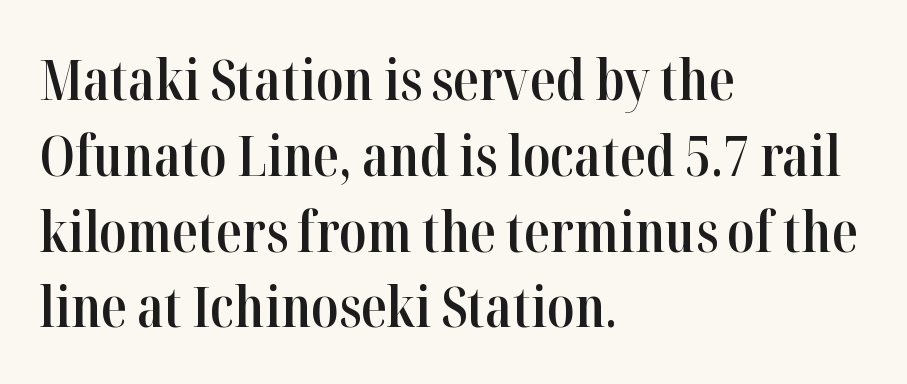
Q: Is the text bold? A: Semi-bold.
Q: Is the text italic (slanted)? A: No, it is upright.
Q: Is the typeface a serif or a sans-serif typeface? A: Serif.
Q: Is the text underlined? A: No.
Q: How is the paragraph aligned? A: Left-aligned.
Q: Is the spacing between letters normal or unusually wide? A: Normal.
Q: Is the spacing between lines tight, normal or loose? A: Normal.
Q: Width (condensed, normal, or wide)? A: Condensed.
Q: Stroke contrast? A: High.
Q: x-height? A: Medium.
Q: Monospaced? A: No.
